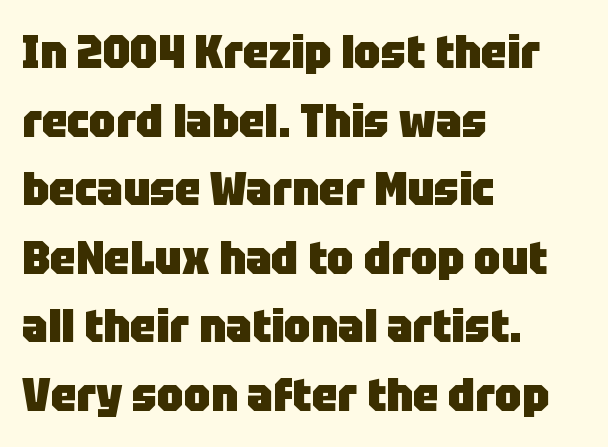
Q: Is the text bold? A: Yes.
Q: Is the text italic (slanted)? A: No, it is upright.
Q: Is the typeface a serif or a sans-serif typeface? A: Sans-serif.
Q: Is the text underlined? A: No.
Q: How is the paragraph aligned? A: Left-aligned.
Q: Is the spacing between letters normal or unusually wide? A: Normal.
Q: Is the spacing between lines tight, normal or loose? A: Normal.
Q: Width (condensed, normal, or wide)? A: Normal.
Q: Stroke contrast? A: Low.
Q: x-height? A: Large.
Q: Monospaced? A: No.
